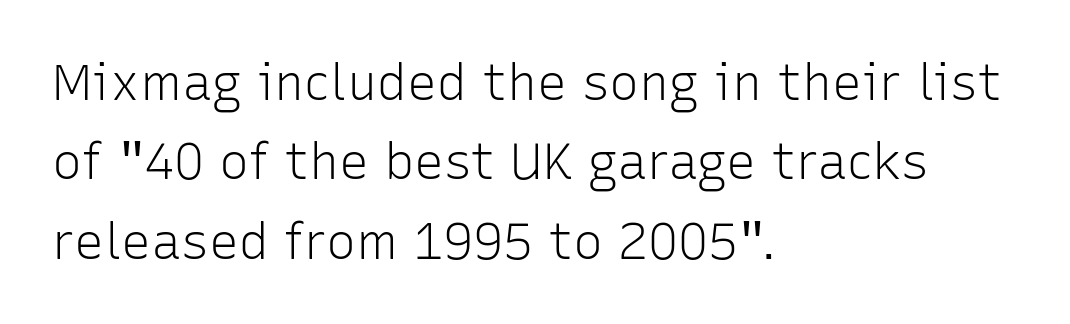
Each letter keeps its own natural width here, so spacing adapts to shape. This is sans-serif lettering, the kind often seen on screens and signage. The font sits on the lighter half of the weight spectrum, regular included. Italic? Not at all — the glyphs are vertical. The leading is moderate, giving the passage an even texture. Casual observation: everything's shoved over to the left.
